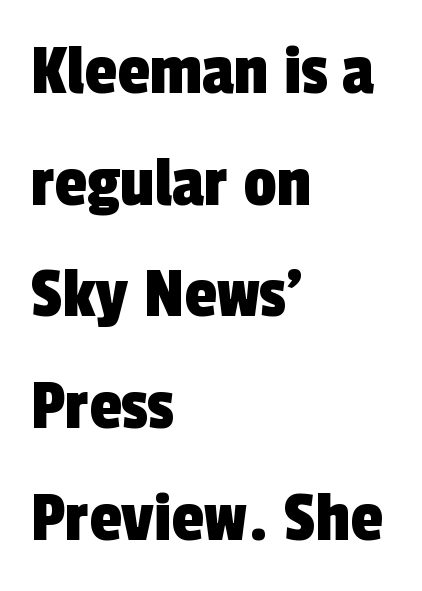
The image shows 74 px condensed sans-serif type; set left-aligned, normal line spacing (1.51x), normal letter spacing, not underlined; a medium x-height.
